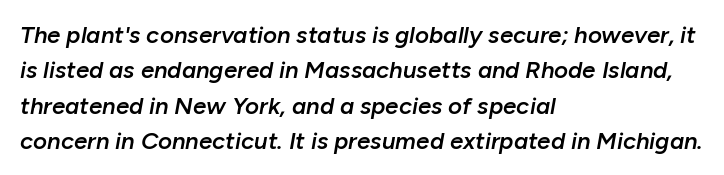
Successive baselines arrive at the customary interval. The font's italic variant was chosen for this text. Glance below the letters and you will spot only blank space. One-word summary of the alignment: left. As a designer I'd log this as weight 600, semibold. The line texture is even and compact thanks to regular tracking.
